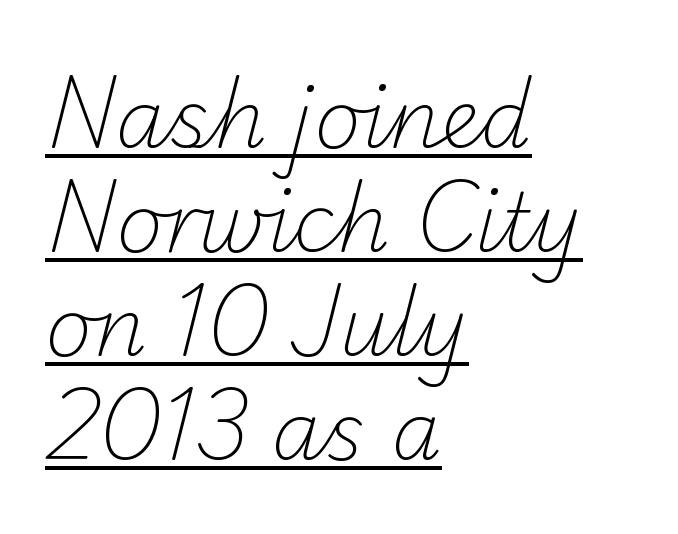
The image shows 80 px light sans-serif type; set left-aligned, normal line spacing (1.3x), normal letter spacing, underlined; low stroke contrast and a small x-height.
